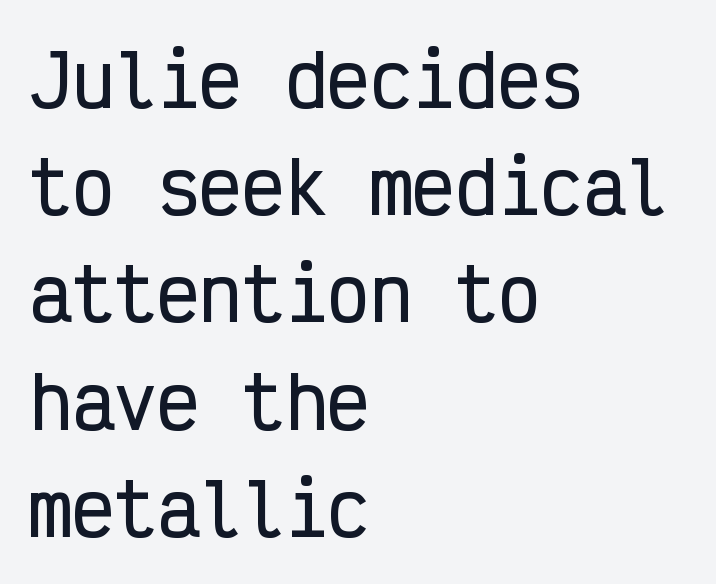
The image shows 71 px condensed sans-serif type, upright, monospaced; set left-aligned, normal line spacing (1.51x), normal letter spacing, not underlined; low stroke contrast and a medium x-height.
